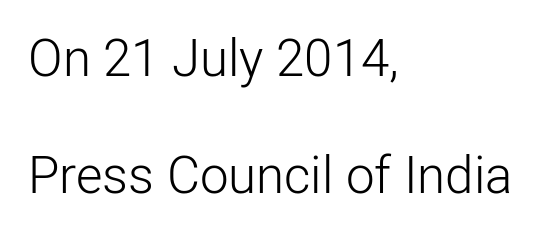
The specimen omits any rule beneath the text block's lines. You can tell it's not italic because the verticals are truly vertical. In terms of letterform style, serifs are entirely absent. The lines are quadded left. Looks like regular typesetting: each glyph gets only the width it needs. Nobody touched the tracking dial on this one.
